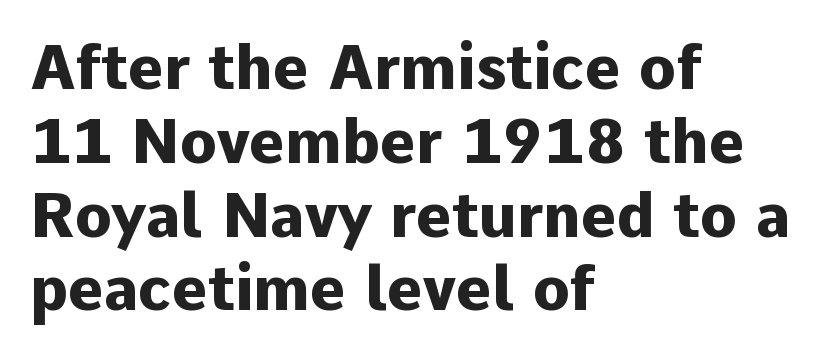
Q: Is the text bold? A: Yes.
Q: Is the text italic (slanted)? A: No, it is upright.
Q: Is the typeface a serif or a sans-serif typeface? A: Sans-serif.
Q: Is the text underlined? A: No.
Q: How is the paragraph aligned? A: Left-aligned.
Q: Is the spacing between letters normal or unusually wide? A: Normal.
Q: Width (condensed, normal, or wide)? A: Normal.
Q: Stroke contrast? A: Low.
Q: x-height? A: Medium.
Q: Monospaced? A: No.
